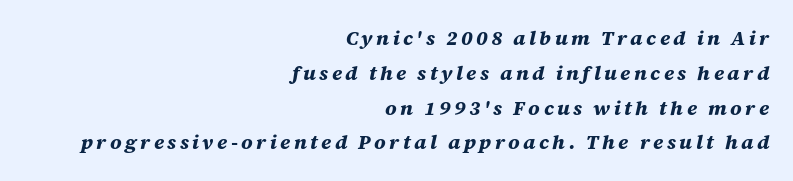
{"italic": "yes", "lean": "right", "slant_degrees": 12, "bold": "yes", "underline": "no", "align": "right", "line_spacing_ratio": 1.74, "glyph_px": 20}
